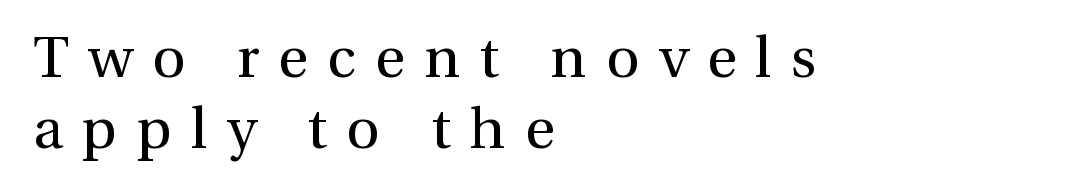
The image shows 58 px regular-weight serif type, upright; set left-aligned, line spacing 1.22x, unusually wide letter spacing (+0.33 em), not underlined; a medium x-height.
